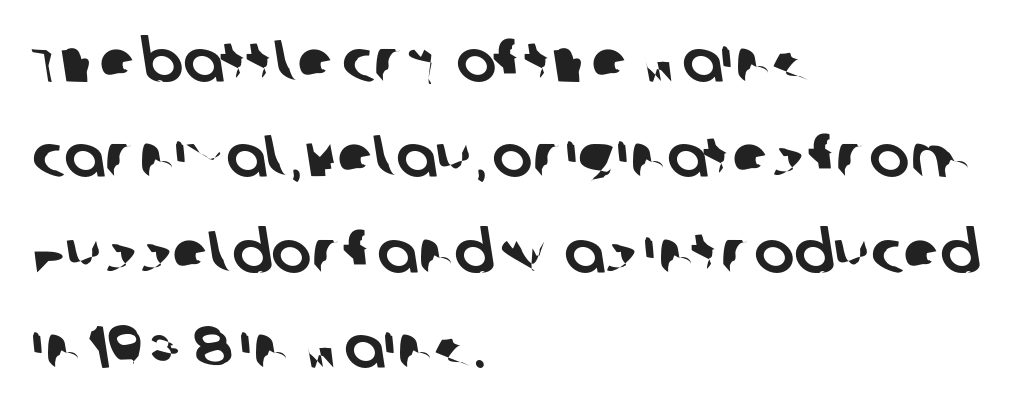
The letters advance in unequal steps, a hallmark of proportional type. Unlike a traditional serif, this face leaves its strokes unadorned. Just letters on the line, the space beneath them empty. Interline gaps are of average width in this sample.
